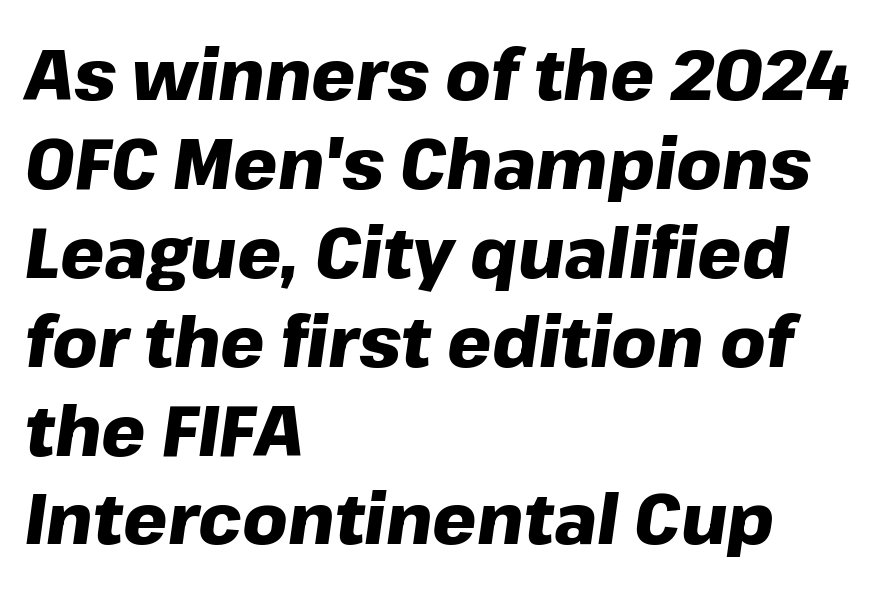
The image shows 70 px heavy type, italic (leaning right); set left-aligned, normal line spacing (1.27x), normal letter spacing, not underlined; low stroke contrast and a medium x-height.
